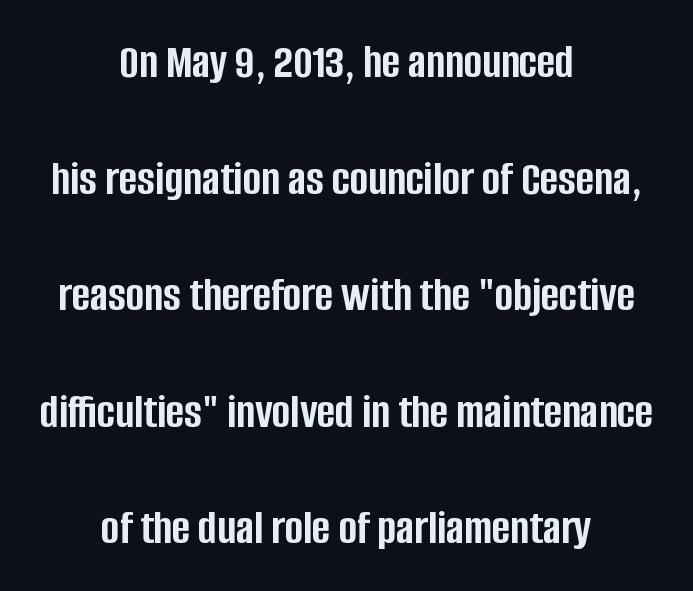
{"serif": "no", "italic": "no", "bold": "yes", "weight": "semibold", "width": "condensed", "stroke_contrast": "low", "x_height": "large", "monospaced": "no", "underline": "no", "align": "center", "line_spacing": "loose", "line_spacing_ratio": 2.38, "letter_spacing": "normal", "letter_spacing_em": 0.0, "glyph_px": 49}
